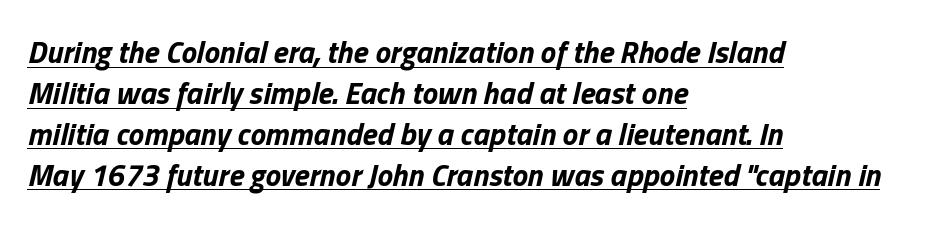
Q: Is the text bold? A: Yes.
Q: Is the text italic (slanted)? A: Yes, it leans right by about 13 degrees.
Q: Is the text underlined? A: Yes.
Q: How is the paragraph aligned? A: Left-aligned.
Q: Is the spacing between letters normal or unusually wide? A: Normal.
Q: Is the spacing between lines tight, normal or loose? A: Normal.
Q: Width (condensed, normal, or wide)? A: Normal.
Q: Stroke contrast? A: Low.
Q: x-height? A: Medium.
Q: Monospaced? A: No.
